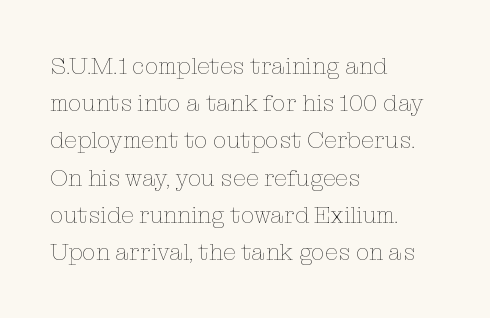
Q: Is the text bold? A: No.
Q: Is the text italic (slanted)? A: No, it is upright.
Q: Is the text underlined? A: No.
Q: How is the paragraph aligned? A: Left-aligned.
Q: Is the spacing between letters normal or unusually wide? A: Normal.
Q: Is the spacing between lines tight, normal or loose? A: Normal.
